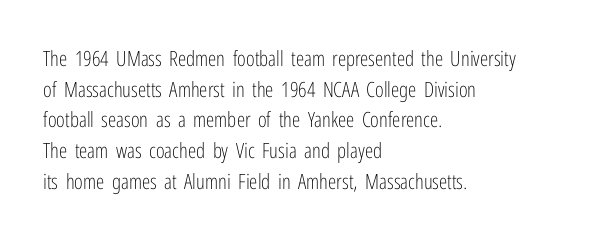
The strip under each line holds only bare page. The lines in this sample share a left origin and differ only in where they stop. The block of text has a typical density, with ordinary space between rows. A typesetter would call this zero additional tracking. Each stroke keeps to a modest, everyday thickness or less. Style check: upright.
